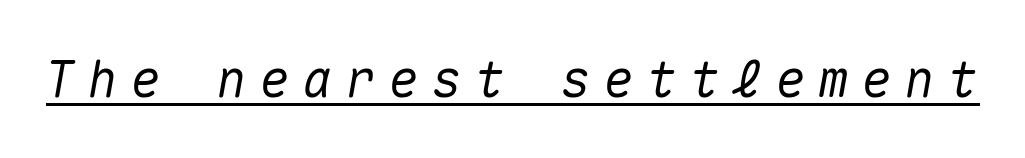
The image shows 50 px text type, italic (leaning right), monospaced; set unusually wide letter spacing (+0.26 em), underlined; medium stroke contrast and a medium x-height.
